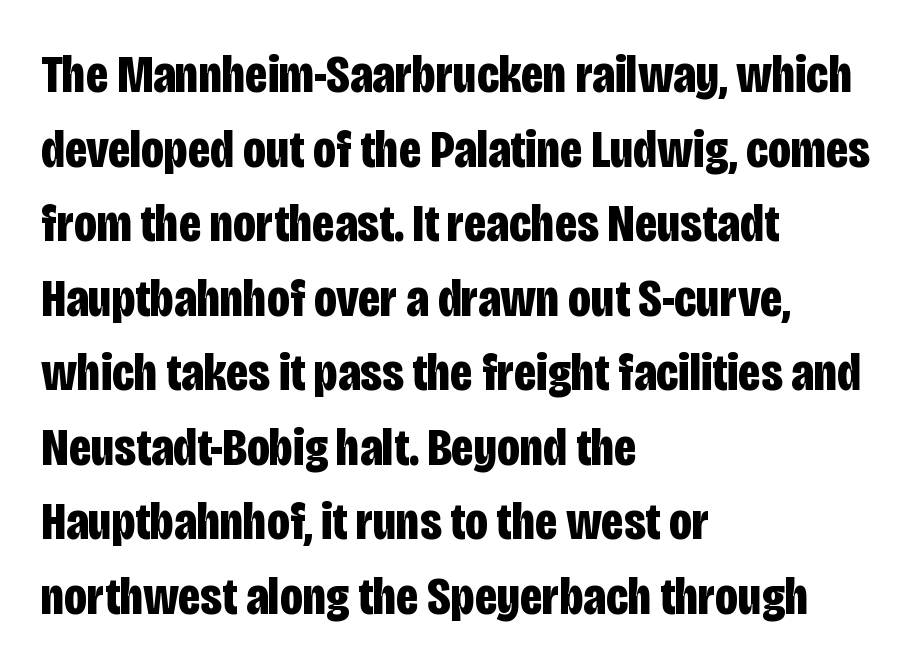
Q: Is the text bold? A: Yes.
Q: Is the text italic (slanted)? A: No, it is upright.
Q: Is the typeface a serif or a sans-serif typeface? A: Sans-serif.
Q: Is the text underlined? A: No.
Q: How is the paragraph aligned? A: Left-aligned.
Q: Is the spacing between letters normal or unusually wide? A: Normal.
Q: Is the spacing between lines tight, normal or loose? A: Normal.
Q: Width (condensed, normal, or wide)? A: Condensed.
Q: Stroke contrast? A: Low.
Q: x-height? A: Large.
Q: Monospaced? A: No.
